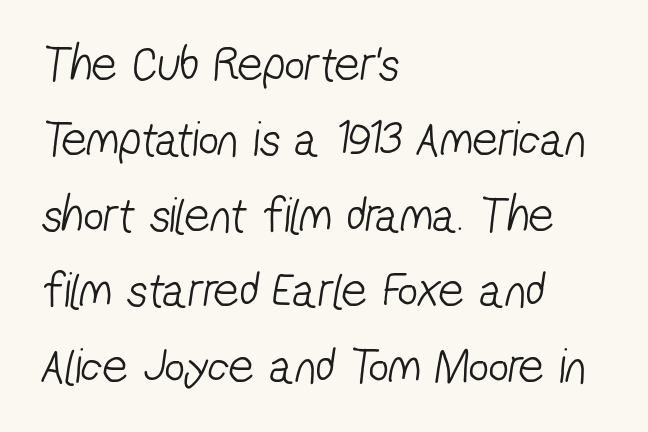
{"serif": "no", "bold": "no", "weight": "light", "width": "condensed", "stroke_contrast": "low", "x_height": "medium", "monospaced": "no", "underline": "no", "align": "left", "line_spacing": "normal", "line_spacing_ratio": 1.51, "letter_spacing": "normal", "letter_spacing_em": 0.0, "glyph_px": 50}
